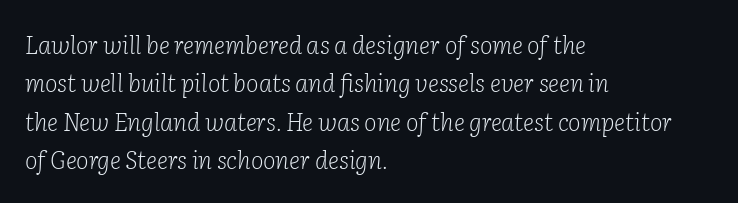
Q: Is the text bold? A: No.
Q: Is the text italic (slanted)? A: Yes, it leans right by about 2 degrees.
Q: Is the text underlined? A: No.
Q: How is the paragraph aligned? A: Left-aligned.
Q: Is the spacing between letters normal or unusually wide? A: Normal.
Q: Is the spacing between lines tight, normal or loose? A: Normal.
